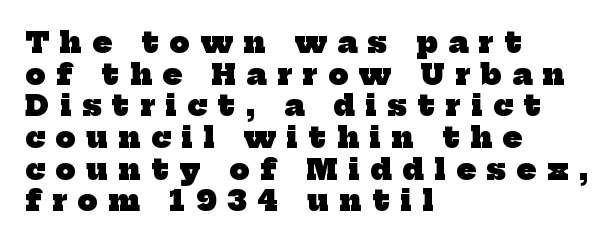
The image shows 28 px heavy serif type; set left-aligned, tight line spacing (1.13x), unusually wide letter spacing (+0.39 em), not underlined; low stroke contrast and a medium x-height.
